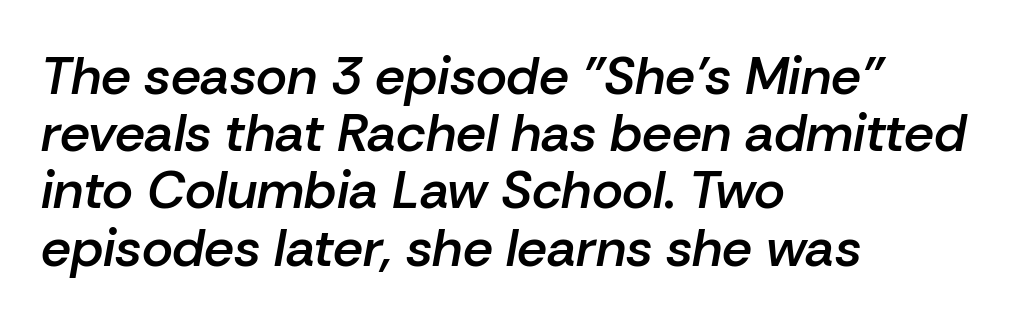
Q: Is the text bold? A: Semi-bold.
Q: Is the text italic (slanted)? A: Yes, it leans right by about 10 degrees.
Q: Is the text underlined? A: No.
Q: How is the paragraph aligned? A: Left-aligned.
Q: Is the spacing between letters normal or unusually wide? A: Normal.
Q: Is the spacing between lines tight, normal or loose? A: Tight.
Q: Width (condensed, normal, or wide)? A: Normal.
Q: Stroke contrast? A: Low.
Q: x-height? A: Medium.
Q: Monospaced? A: No.
